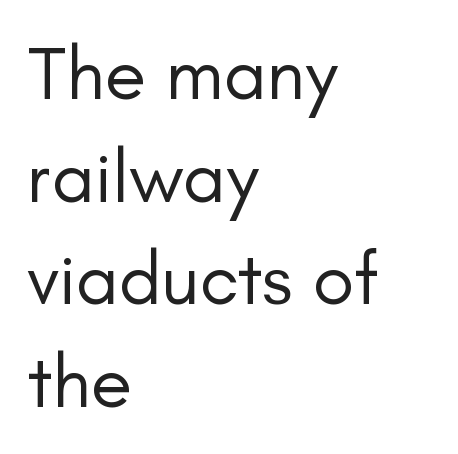
The image shows 76 px regular-weight sans-serif type, upright; set left-aligned, normal line spacing (1.35x), normal letter spacing, not underlined; low stroke contrast and a small x-height.
